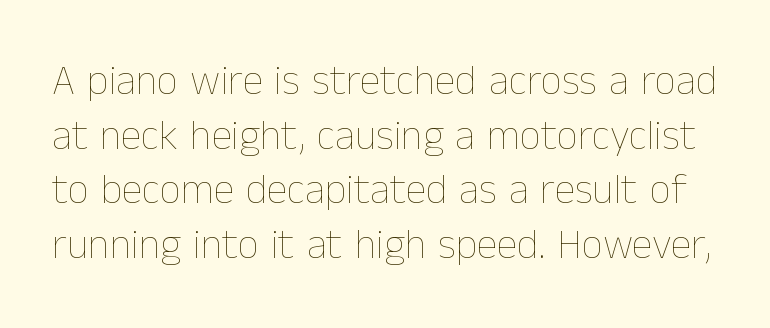
Ordinary non-slanted type is in use. The weight would be labelled regular, book, light, or lighter still. Proportional: the letters do not fall into vertical columns. In terms of letterspacing, this is plain default setting. Leading matches the norm, producing a regular column. Bare-footed words on every line.
